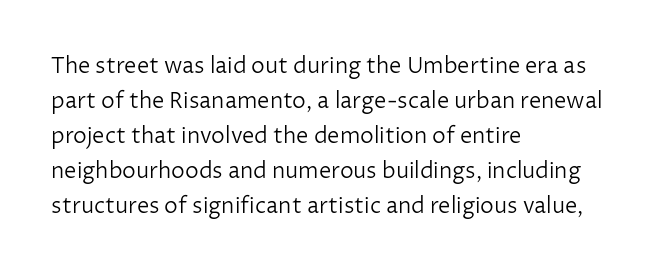
{"italic": "no", "bold": "no", "underline": "no", "align": "left", "line_spacing": "normal", "line_spacing_ratio": 1.59, "letter_spacing": "normal", "letter_spacing_em": 0.0, "glyph_px": 22}
